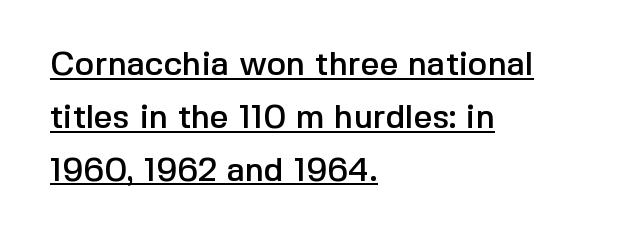
Q: Is the text italic (slanted)? A: No, it is upright.
Q: Is the typeface a serif or a sans-serif typeface? A: Sans-serif.
Q: Is the text underlined? A: Yes.
Q: How is the paragraph aligned? A: Left-aligned.
Q: Is the spacing between letters normal or unusually wide? A: Normal.
Q: Is the spacing between lines tight, normal or loose? A: Normal.
Q: Width (condensed, normal, or wide)? A: Normal.
Q: x-height? A: Medium.
Q: Monospaced? A: No.
